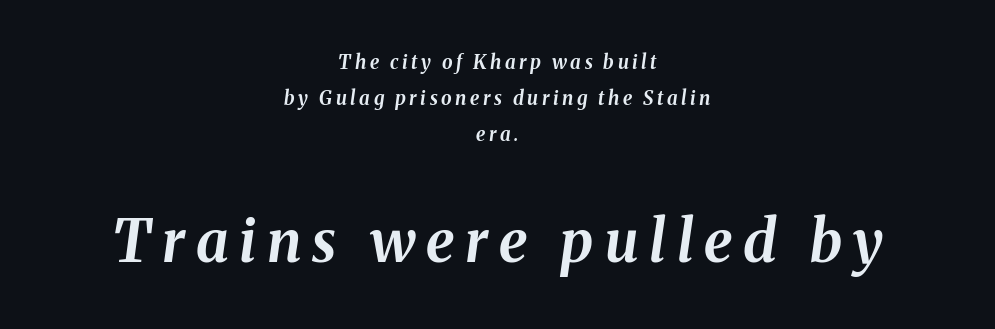
Would a proofreader flag this as italicized? Yes. Look at the stroke-to-counter ratio: heavy, a bold. This sample is center-justified, so both line endings float freely. If you squint, the bottom block still reads clearly — it's the larger of the two. Proportional: the letters do not fall into vertical columns.
